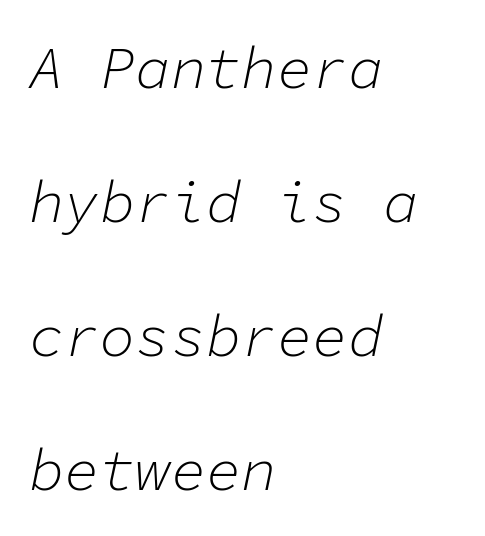
No chunkiness to these letters — they're not bold. A clean baseline with only descenders dipping below it. If you drew a line through each stem, it would be angled. A typesetter would call this monospace, since all characters share one set width. You could call the tracking neutral — neither tight nor loose. One-word summary of the alignment: left.
